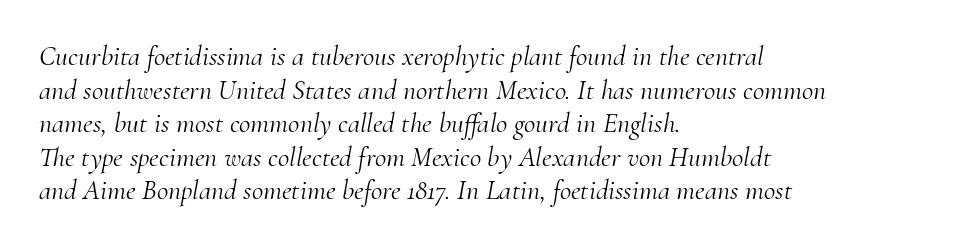
I'd call this a serif setting — the letters wear small feet. These lines keep a tight, regular rhythm from letter to letter. There's an unmistakable incline to the writing here. Compared with a centered layout, this one pins lines to the left instead.
